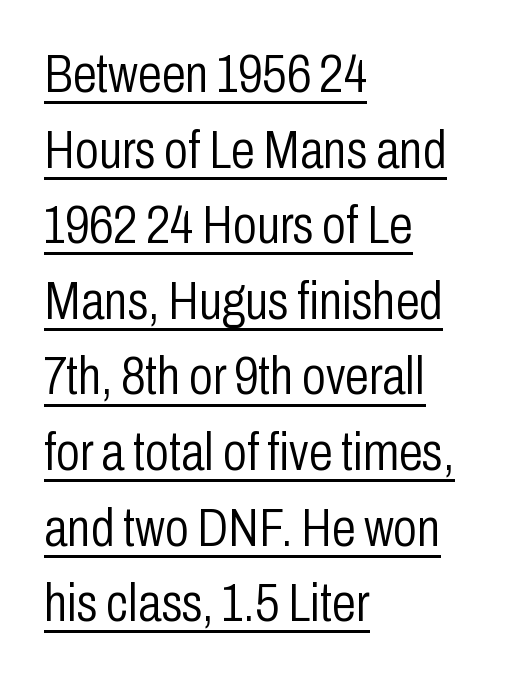
The rendering uses natural spacing where letterforms have individual widths. Reading down the block, your eye returns to a fixed left position each line. A rule runs beneath these lines of type. Tracking value appears to be zero — textbook default spacing. In terms of posture, this sample is upright. The text was rendered using a sans face with plain stroke endings.
